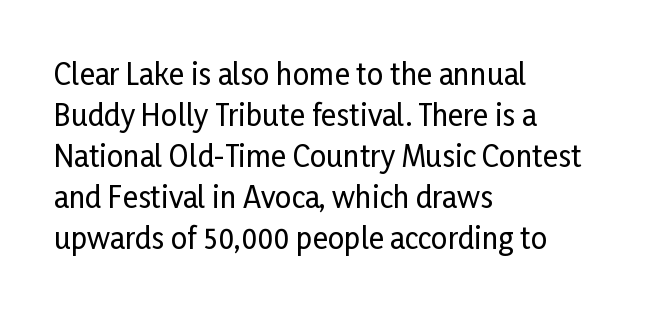
The face used here is proportionally spaced, like ordinary book or web type. The passage shown is not underscored anywhere. Nobody touched the tracking dial on this one. Examine the stroke ends and you'll find no serifs. These lines sit exactly where default settings would place them.
